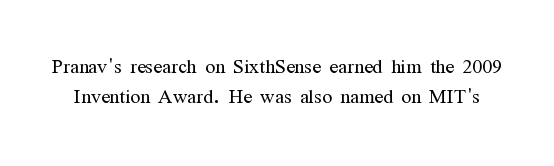
The image shows 26 px text type, upright; set line spacing 1.16x, normal letter spacing, not underlined.
